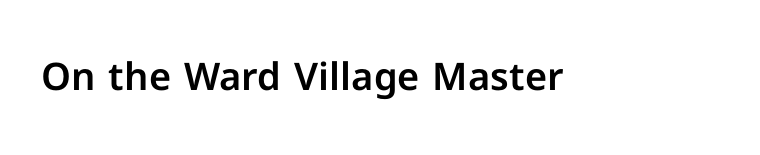
The image shows 38 px sans-serif type, upright; set normal letter spacing, not underlined; low stroke contrast and a medium x-height.
